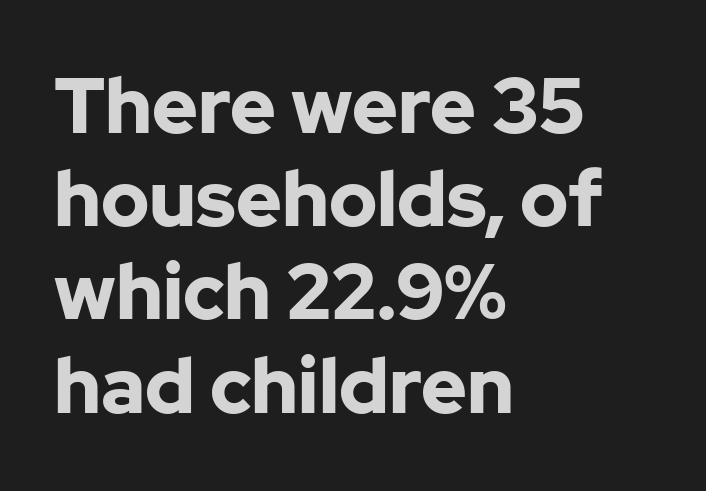
{"serif": "no", "italic": "no", "bold": "yes", "weight": "bold", "width": "normal", "stroke_contrast": "low", "x_height": "medium", "monospaced": "no", "underline": "no", "align": "left", "line_spacing_ratio": 1.21, "letter_spacing": "normal", "letter_spacing_em": 0.0, "glyph_px": 77}
